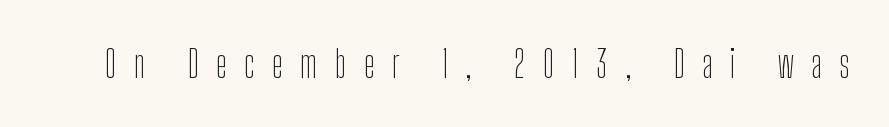
Q: Is the text bold? A: No.
Q: Is the text italic (slanted)? A: No, it is upright.
Q: Is the typeface a serif or a sans-serif typeface? A: Sans-serif.
Q: Is the text underlined? A: No.
Q: Is the spacing between letters normal or unusually wide? A: Unusually wide.
Q: Width (condensed, normal, or wide)? A: Condensed.
Q: Stroke contrast? A: Low.
Q: x-height? A: Medium.
Q: Monospaced? A: No.
